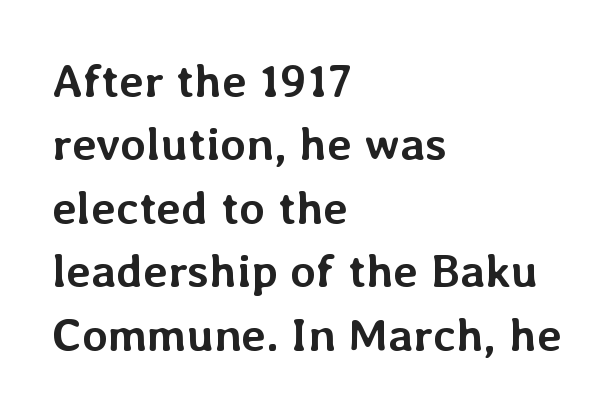
{"italic": "no", "bold": "yes", "weight": "semibold", "width": "normal", "stroke_contrast": "low", "x_height": "medium", "monospaced": "no", "underline": "no", "align": "left", "line_spacing": "normal", "line_spacing_ratio": 1.35, "letter_spacing": "normal", "letter_spacing_em": 0.0, "glyph_px": 47}
